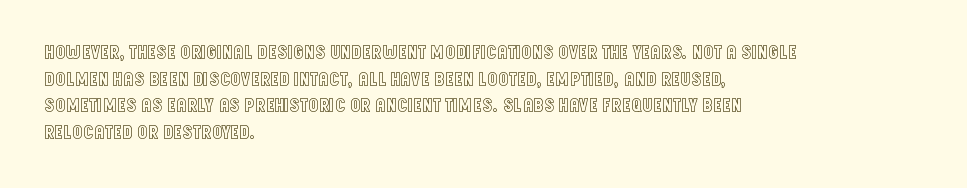
Q: Is the text italic (slanted)? A: No, it is upright.
Q: Is the text underlined? A: No.
Q: How is the paragraph aligned? A: Left-aligned.
Q: Is the spacing between letters normal or unusually wide? A: Normal.
Q: Is the spacing between lines tight, normal or loose? A: Normal.
